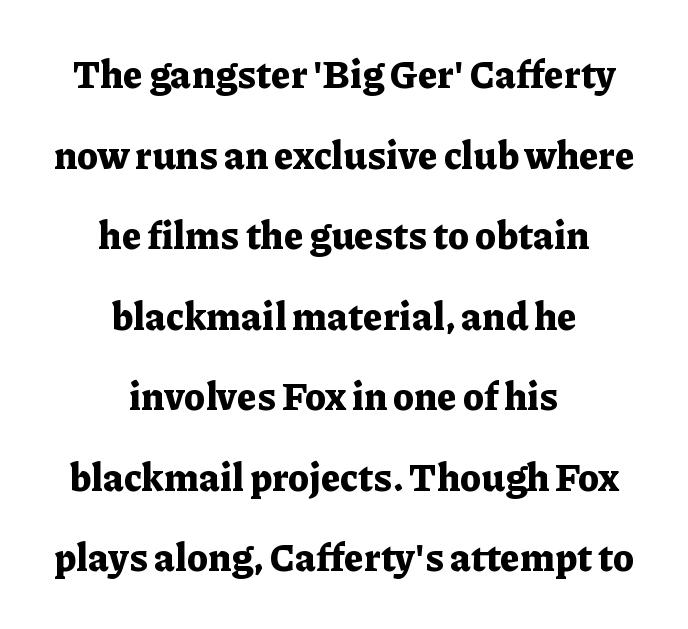
Q: Is the text bold? A: Yes.
Q: Is the text italic (slanted)? A: No, it is upright.
Q: Is the typeface a serif or a sans-serif typeface? A: Serif.
Q: Is the text underlined? A: No.
Q: How is the paragraph aligned? A: Centered.
Q: Is the spacing between letters normal or unusually wide? A: Normal.
Q: Is the spacing between lines tight, normal or loose? A: Loose.
Q: Width (condensed, normal, or wide)? A: Normal.
Q: Stroke contrast? A: Low.
Q: x-height? A: Medium.
Q: Monospaced? A: No.
